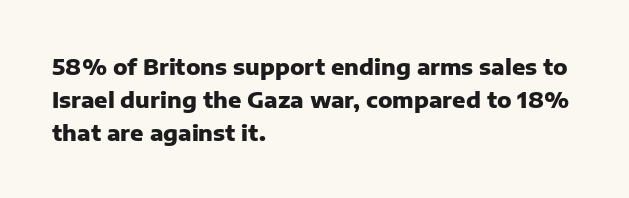
{"italic": "no", "bold": "yes", "underline": "no", "align": "left", "line_spacing": "normal", "line_spacing_ratio": 1.5, "letter_spacing": "normal", "letter_spacing_em": 0.0, "glyph_px": 22}
